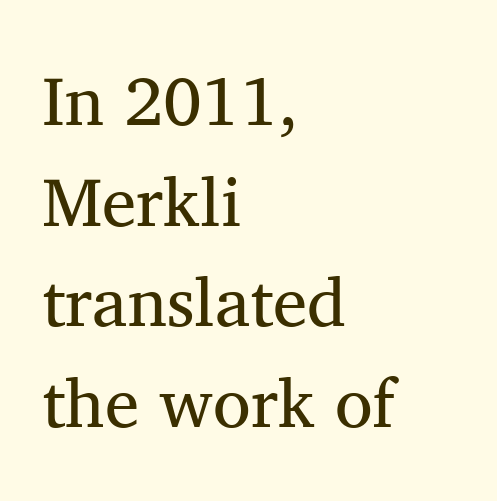
{"serif": "yes", "italic": "no", "bold": "no", "weight": "regular", "width": "normal", "stroke_contrast": "medium", "x_height": "medium", "monospaced": "no", "underline": "no", "align": "left", "line_spacing": "normal", "line_spacing_ratio": 1.46, "letter_spacing": "normal", "letter_spacing_em": 0.0, "glyph_px": 69}
